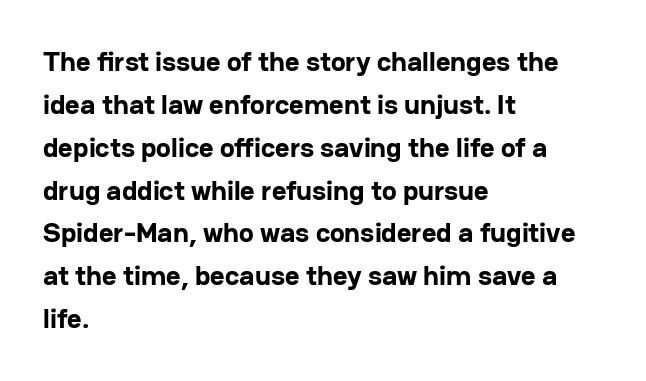
The image shows 28 px bold sans-serif type, upright; set left-aligned, normal line spacing (1.53x), normal letter spacing, not underlined; low stroke contrast and a medium x-height.
